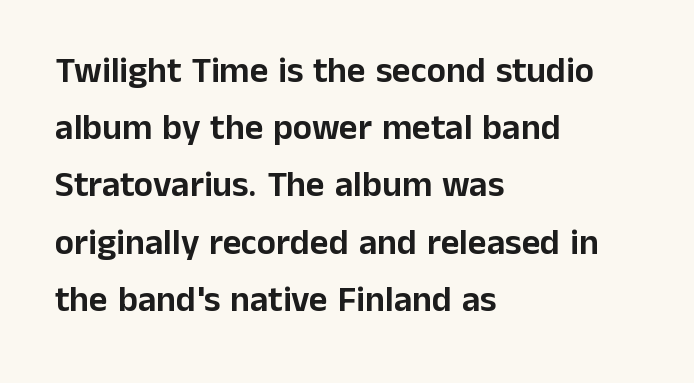
{"serif": "no", "italic": "no", "width": "normal", "stroke_contrast": "low", "x_height": "medium", "monospaced": "no", "underline": "no", "align": "left", "line_spacing": "normal", "line_spacing_ratio": 1.59, "letter_spacing": "normal", "letter_spacing_em": 0.0, "glyph_px": 36}
